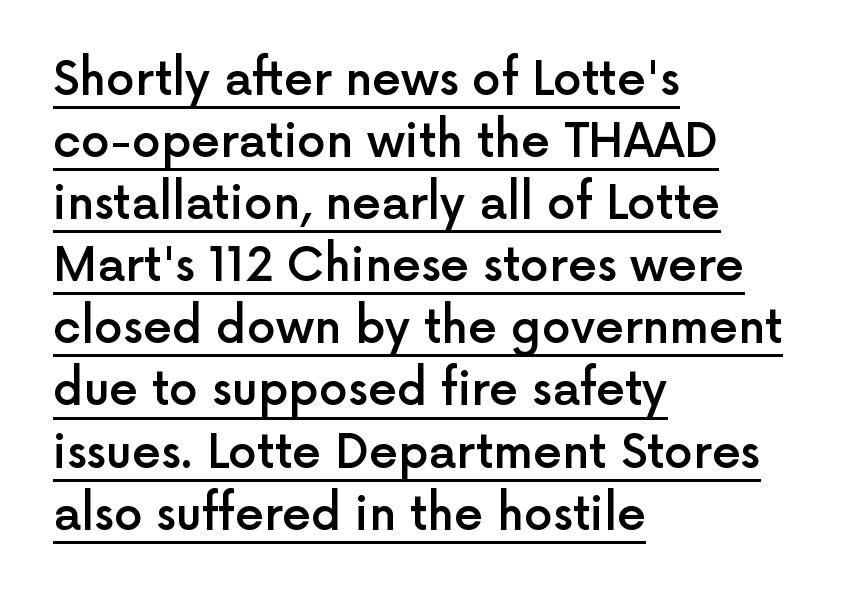
The image shows 46 px semibold sans-serif type, upright; set left-aligned, normal line spacing (1.35x), normal letter spacing, underlined; a medium x-height.
